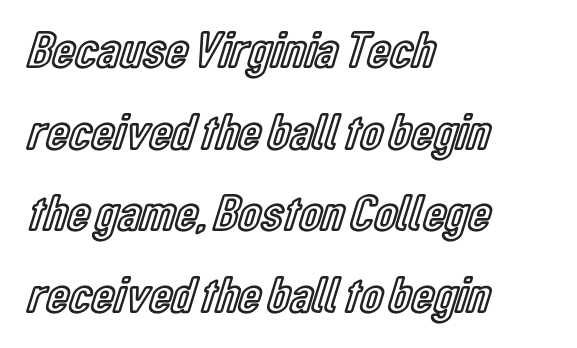
The image shows 52 px condensed type; set left-aligned, normal line spacing (1.57x), normal letter spacing, not underlined; a medium x-height.
